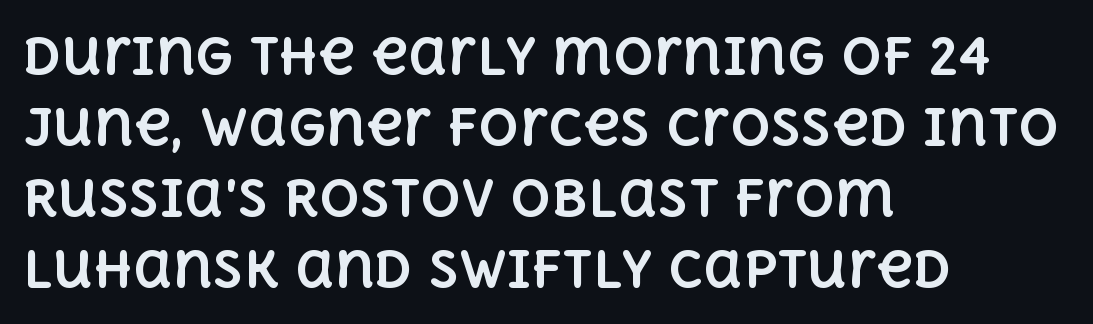
{"italic": "no", "bold": "yes", "weight": "bold", "width": "normal", "x_height": "large", "monospaced": "no", "underline": "no", "align": "left", "line_spacing": "normal", "line_spacing_ratio": 1.42, "letter_spacing": "normal", "letter_spacing_em": 0.0, "glyph_px": 50}
